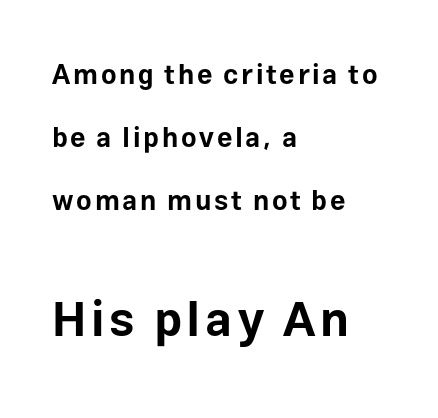
Posture: vertical. These lines are rendered in a variable-pitch font. The rendering anchors every line to the left-hand side. The space between consecutive lines is lavish.
